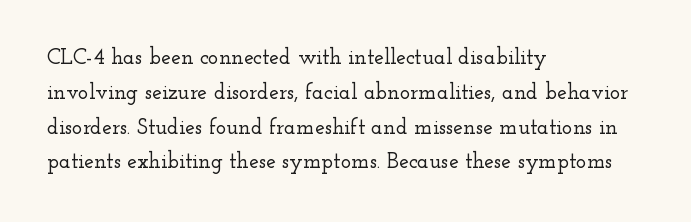
The letters stand straight up with perfectly vertical stems. The strip under each line holds only bare page. Each new line begins a customary step beneath the previous one. Inter-character spacing is left at the font's built-in metrics. The paragraph shown leans on its left margin.
